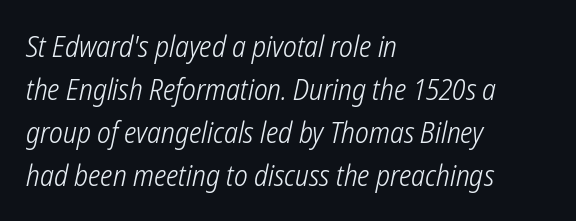
{"serif": "no", "bold": "no", "weight": "light", "width": "condensed", "stroke_contrast": "low", "x_height": "medium", "monospaced": "no", "underline": "no", "align": "left", "line_spacing": "normal", "line_spacing_ratio": 1.48, "letter_spacing": "normal", "letter_spacing_em": 0.0, "glyph_px": 29}
